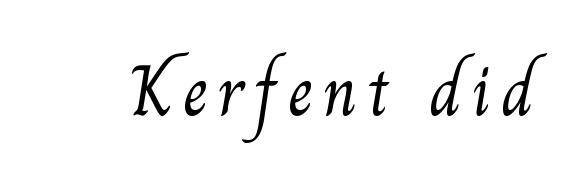
{"serif": "yes", "bold": "no", "weight": "light", "width": "normal", "stroke_contrast": "medium", "x_height": "small", "monospaced": "no", "underline": "no", "glyph_px": 71}
